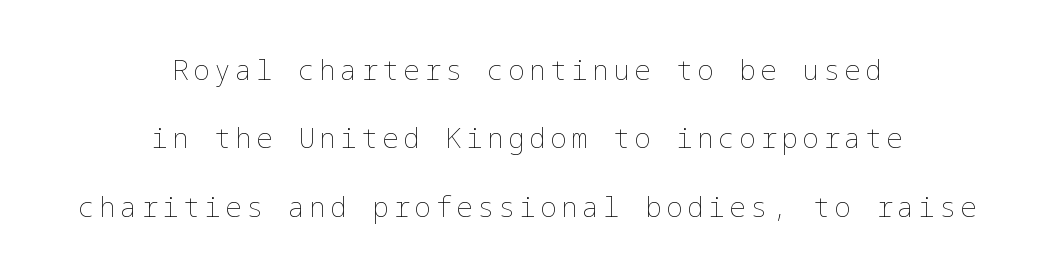
Q: Is the text bold? A: No.
Q: Is the text italic (slanted)? A: No, it is upright.
Q: Is the text underlined? A: No.
Q: How is the paragraph aligned? A: Centered.
Q: Is the spacing between lines tight, normal or loose? A: Loose.
Q: Width (condensed, normal, or wide)? A: Normal.
Q: Stroke contrast? A: Low.
Q: x-height? A: Medium.
